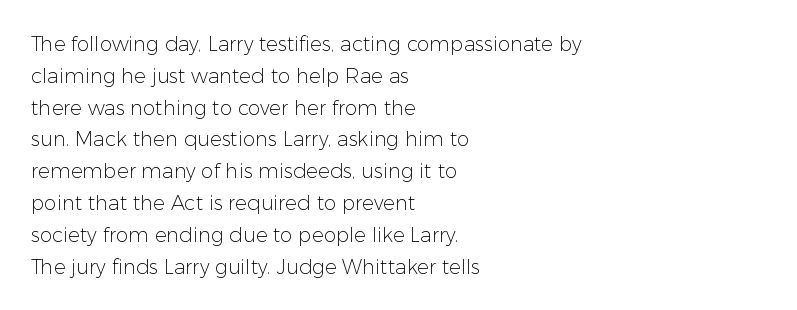
This is not heavy type; no bold has been used. Tracking here is standard; glyphs follow each other at the usual distance. Horizontal bands of white between lines are of average thickness. Underlining? Definitely not there. A student would call this left alignment; a typographer would say flush left, rag right.
